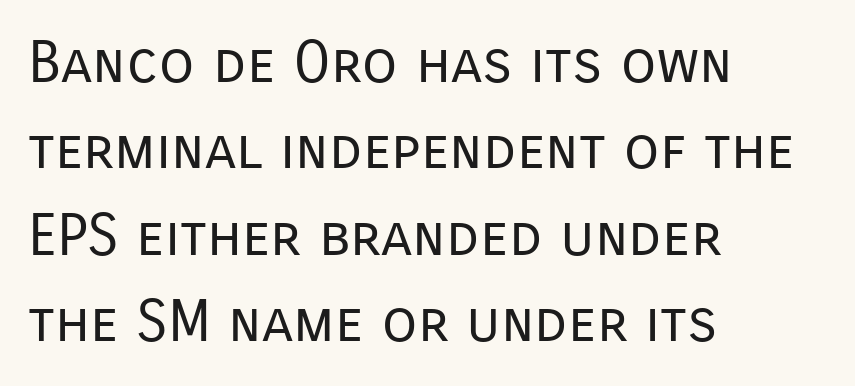
{"serif": "no", "italic": "no", "bold": "no", "weight": "regular", "width": "normal", "stroke_contrast": "low", "x_height": "medium", "monospaced": "no", "underline": "no", "align": "left", "line_spacing": "normal", "line_spacing_ratio": 1.49, "letter_spacing": "normal", "letter_spacing_em": 0.0, "glyph_px": 58}
